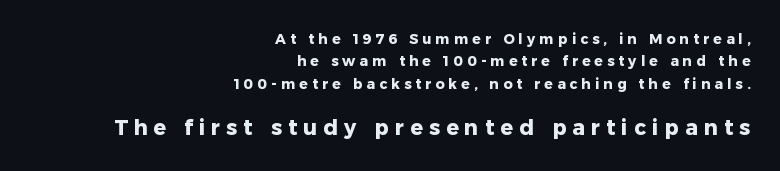
The letterforms stand isolated, each surrounded by extra space. The more generous point size was reserved for the lower chunk. The characters look thick and weighty, a clear bold. Reading down the block, your eye finds every line finishing at a fixed right position. One glance says typical: line gaps are just what's usual. Style check: upright.
